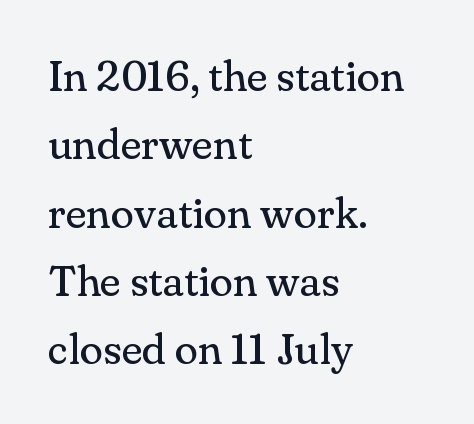
{"serif": "yes", "italic": "no", "bold": "no", "weight": "regular", "width": "normal", "stroke_contrast": "medium", "x_height": "small", "monospaced": "no", "underline": "no", "align": "left", "line_spacing": "normal", "line_spacing_ratio": 1.59, "letter_spacing": "normal", "letter_spacing_em": 0.0, "glyph_px": 43}
